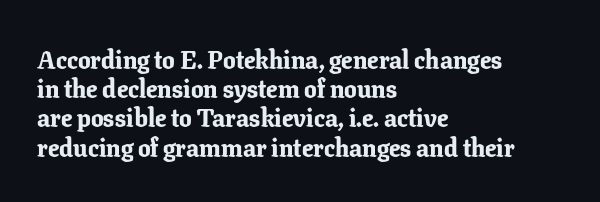
{"italic": "no", "bold": "yes", "underline": "no", "align": "left", "line_spacing_ratio": 1.17, "letter_spacing": "normal", "letter_spacing_em": 0.0, "glyph_px": 25}
